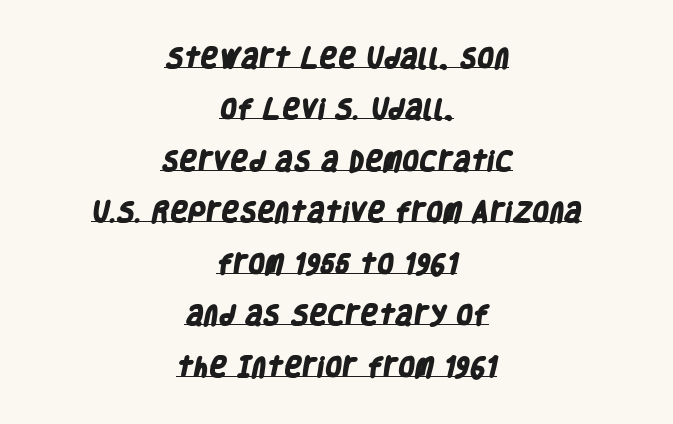
The image shows 22 px bold type; set centered, loose line spacing (2.34x), normal letter spacing, underlined.
